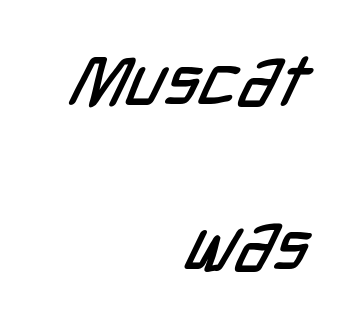
{"serif": "no", "width": "condensed", "stroke_contrast": "low", "x_height": "medium", "monospaced": "no", "underline": "no", "align": "right", "line_spacing": "loose", "line_spacing_ratio": 2.26, "letter_spacing": "normal", "letter_spacing_em": 0.0, "glyph_px": 73}
